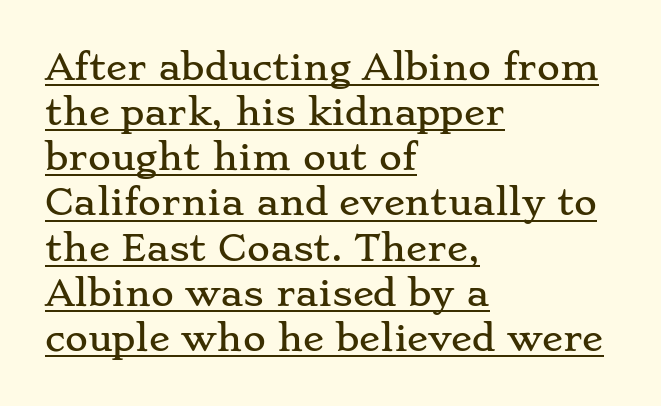
To sum up the face: it has serifs. The passage shown is underscored from start to finish. Each new line begins a customary step beneath the previous one. If you drew a ruler down the left edge, every line would touch it. Character widths vary here, with narrow letters taking less room than wide ones.
